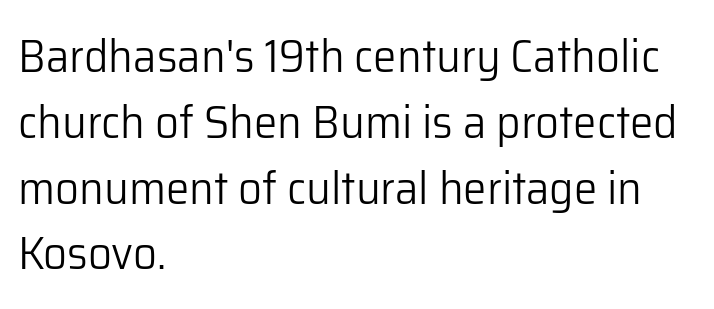
Q: Is the text bold? A: No.
Q: Is the text italic (slanted)? A: No, it is upright.
Q: Is the typeface a serif or a sans-serif typeface? A: Sans-serif.
Q: Is the text underlined? A: No.
Q: How is the paragraph aligned? A: Left-aligned.
Q: Is the spacing between letters normal or unusually wide? A: Normal.
Q: Is the spacing between lines tight, normal or loose? A: Normal.
Q: Width (condensed, normal, or wide)? A: Normal.
Q: Stroke contrast? A: Low.
Q: x-height? A: Medium.
Q: Monospaced? A: No.
